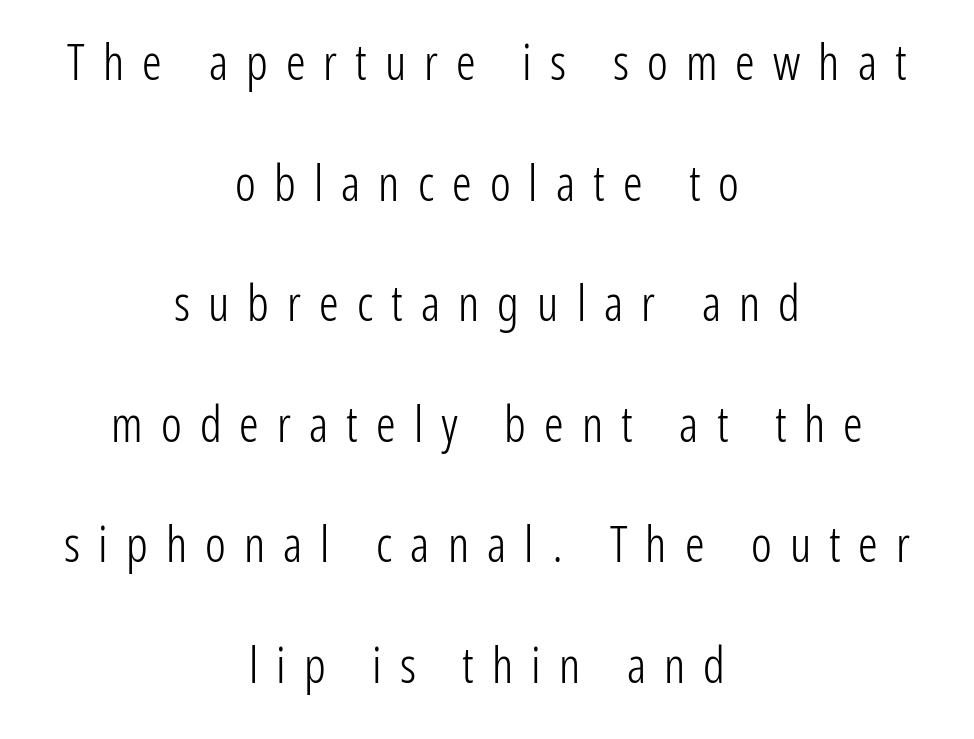
{"serif": "no", "italic": "no", "bold": "no", "weight": "light", "width": "condensed", "stroke_contrast": "low", "x_height": "medium", "monospaced": "no", "underline": "no", "align": "center", "line_spacing": "loose", "line_spacing_ratio": 2.46, "letter_spacing": "wide", "letter_spacing_em": 0.37, "glyph_px": 49}
